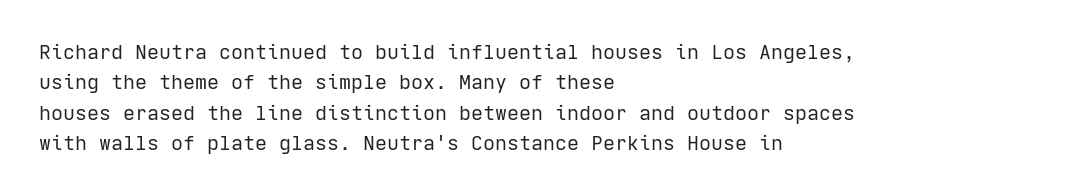
{"italic": "no", "bold": "no", "underline": "no", "align": "left", "line_spacing": "normal", "line_spacing_ratio": 1.52, "letter_spacing": "normal", "letter_spacing_em": 0.0, "glyph_px": 20}
